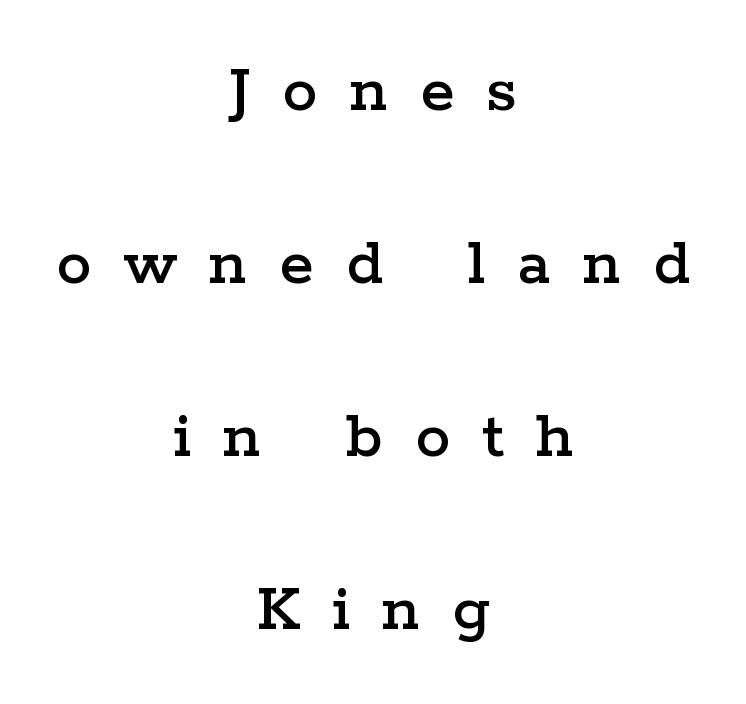
Does the copy run flush right? No — it is centered line by line. Ordinary non-slanted type is in use. To sum up the face: it has serifs. The baseline area is clear. You could not count columns in this text — the font is proportionally spaced.
